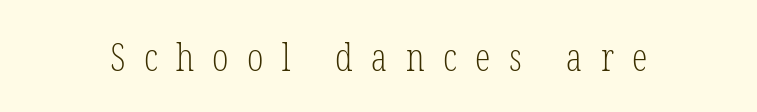
This rendering features lettering with no underline. This sample uses expanded letter spacing, leaving extra air between glyphs. Does the lettering tilt? It doesn't — this is upright. The characters are drawn with everyday or finer stroke widths.
